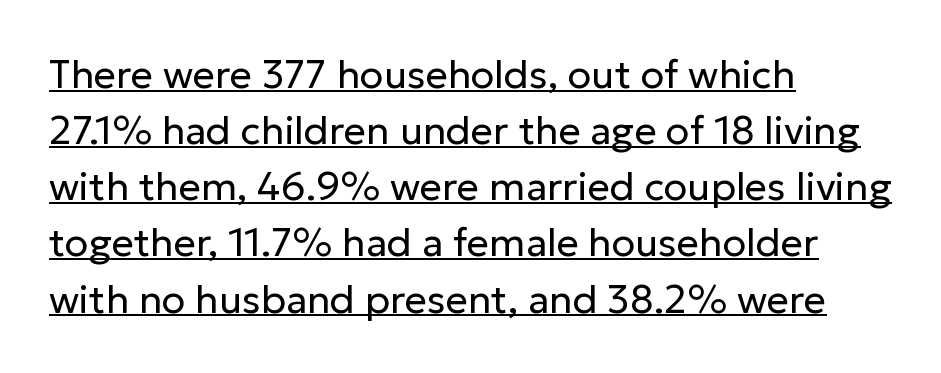
{"serif": "no", "italic": "no", "bold": "no", "weight": "regular", "width": "normal", "stroke_contrast": "low", "x_height": "medium", "monospaced": "no", "underline": "yes", "align": "left", "line_spacing": "normal", "line_spacing_ratio": 1.44, "letter_spacing": "normal", "letter_spacing_em": 0.0, "glyph_px": 39}
